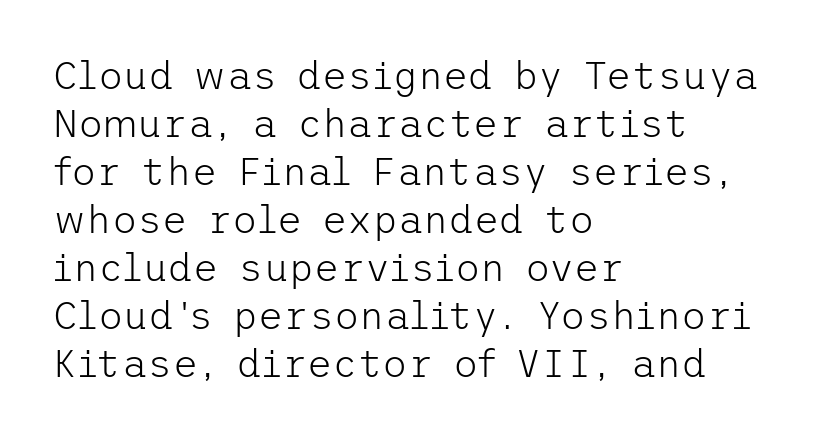
Check where the strokes stop: nothing finishes them off — pure sans. Stems here are at most as thick as an everyday book face. No italicization has been applied; the sample stays upright. Honestly, the letter spacing is just normal — you wouldn't notice it.
